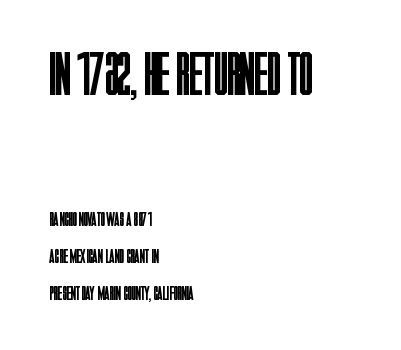
{"serif": "no", "italic": "no", "bold": "no", "weight": "regular", "width": "condensed", "stroke_contrast": "low", "x_height": "large", "monospaced": "no", "underline": "no", "align": "left", "line_spacing_ratio": 1.85, "letter_spacing": "normal", "letter_spacing_em": 0.0, "larger_block": "first", "size_ratio": 3.05, "glyph_px": 61}
